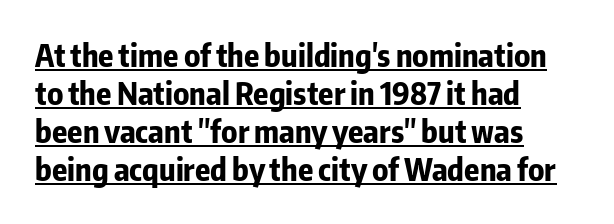
{"serif": "no", "italic": "no", "bold": "yes", "weight": "bold", "width": "condensed", "stroke_contrast": "low", "x_height": "medium", "monospaced": "no", "underline": "yes", "align": "left", "line_spacing_ratio": 1.23, "letter_spacing": "normal", "letter_spacing_em": 0.0, "glyph_px": 31}
